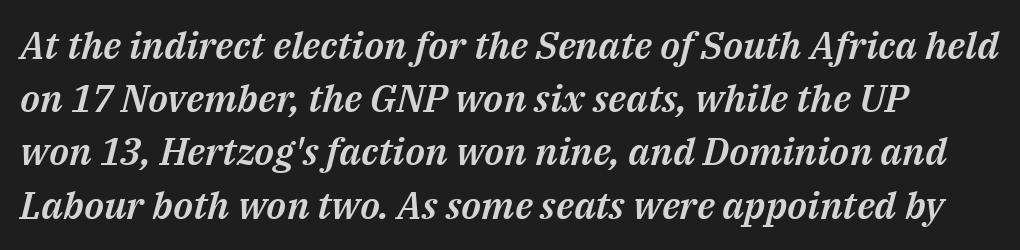
Reading down the column, the eye jumps a familiar distance to each next line. Plain, unruled lines of type. A typesetter would call this proportional, since set widths differ per character. Would a proofreader flag this as italicized? Yes. The letters sit at their default tracking, neither squeezed nor spread.
